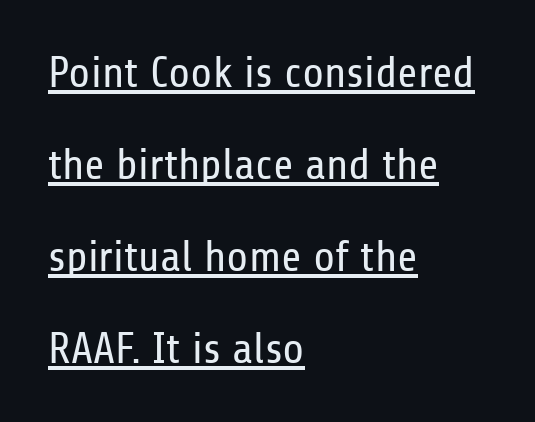
Inter-character spacing is left at the font's built-in metrics. The letterforms sit at book weight or below. Underlining? Definitely there. Alignment: flush left. What kind of face is this? One without serifs — a sans. Compared with typical paragraphs, the rows here are farther apart.
